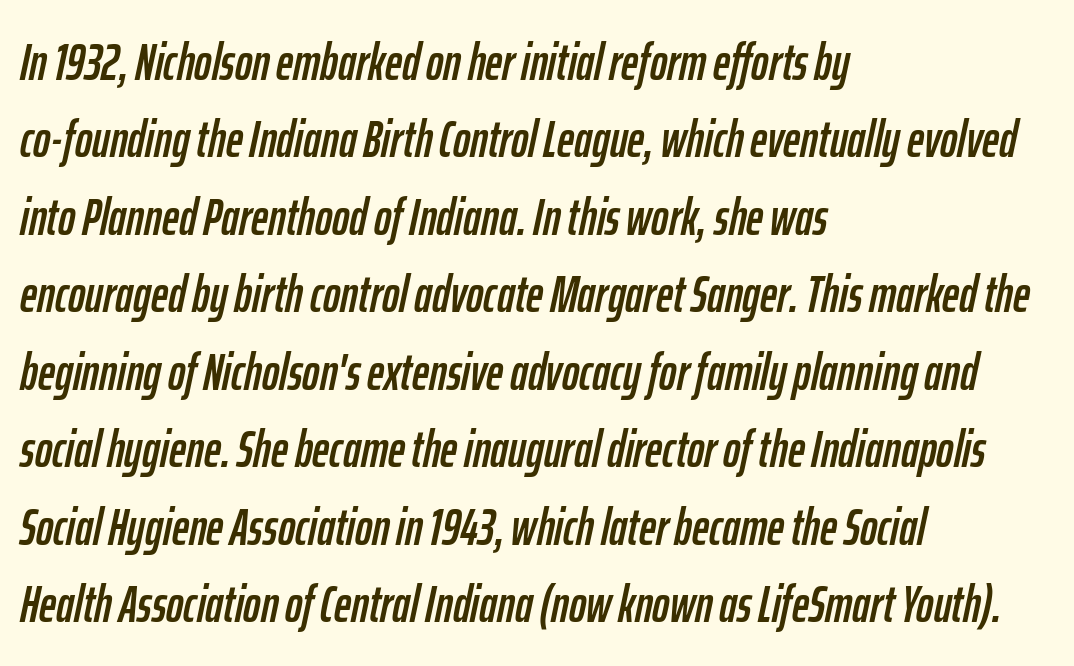
Q: Is the text italic (slanted)? A: Yes, it leans right by about 12 degrees.
Q: Is the text underlined? A: No.
Q: How is the paragraph aligned? A: Left-aligned.
Q: Is the spacing between letters normal or unusually wide? A: Normal.
Q: Is the spacing between lines tight, normal or loose? A: Normal.
Q: Width (condensed, normal, or wide)? A: Condensed.
Q: Stroke contrast? A: Low.
Q: x-height? A: Medium.
Q: Monospaced? A: No.
